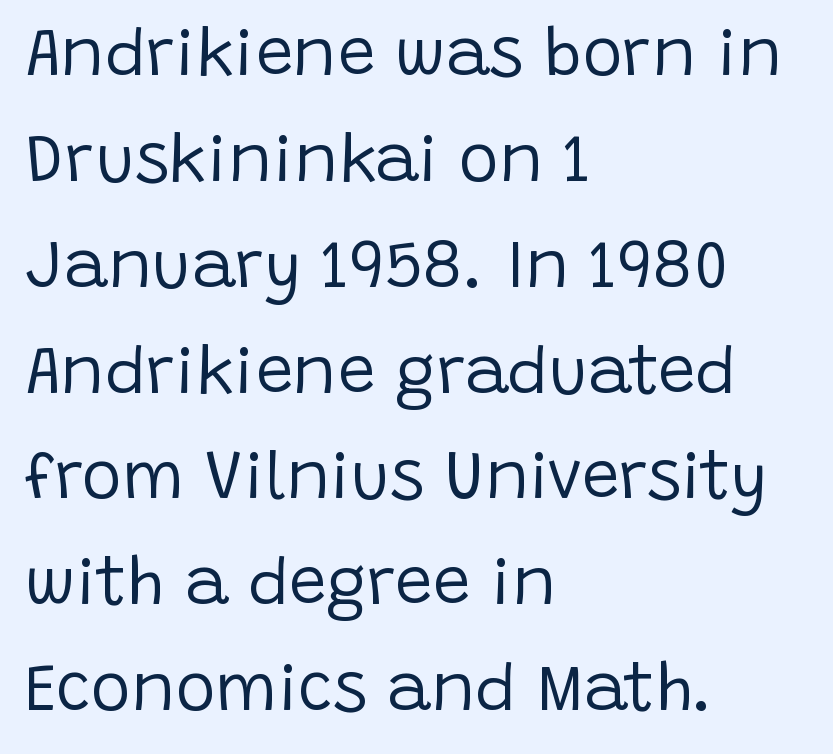
Q: Is the text bold? A: No.
Q: Is the text italic (slanted)? A: No, it is upright.
Q: Is the typeface a serif or a sans-serif typeface? A: Sans-serif.
Q: Is the text underlined? A: No.
Q: How is the paragraph aligned? A: Left-aligned.
Q: Is the spacing between letters normal or unusually wide? A: Normal.
Q: Is the spacing between lines tight, normal or loose? A: Normal.
Q: Width (condensed, normal, or wide)? A: Normal.
Q: Stroke contrast? A: Low.
Q: x-height? A: Large.
Q: Monospaced? A: No.
